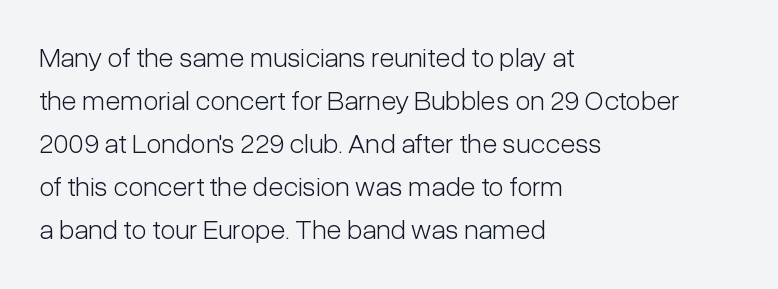
The rows are spaced the way most documents space them. The words here are not underlined. Each letter's strokes conclude bluntly, with no projecting serifs. Quick note: not italic, upright. The lines are quadded left.
